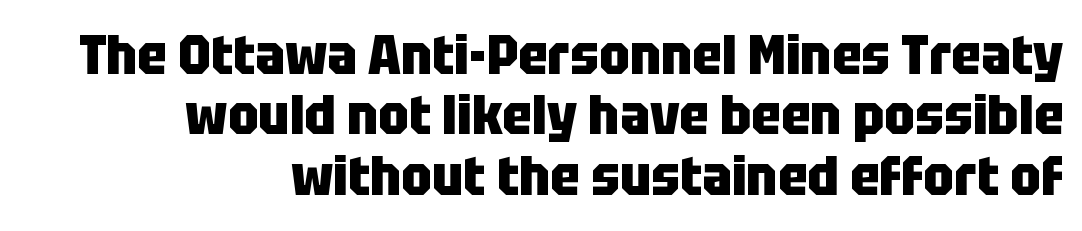
{"serif": "no", "italic": "no", "bold": "yes", "weight": "heavy", "width": "condensed", "stroke_contrast": "low", "x_height": "large", "monospaced": "no", "underline": "no", "align": "right", "line_spacing": "tight", "line_spacing_ratio": 1.1, "letter_spacing": "normal", "letter_spacing_em": 0.0, "glyph_px": 55}
